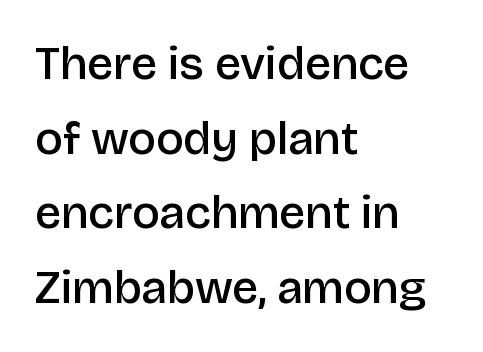
{"serif": "no", "italic": "no", "bold": "semi", "weight": "semibold", "width": "normal", "stroke_contrast": "low", "x_height": "large", "monospaced": "no", "underline": "no", "align": "left", "line_spacing": "normal", "line_spacing_ratio": 1.59, "letter_spacing": "normal", "letter_spacing_em": 0.0, "glyph_px": 47}
